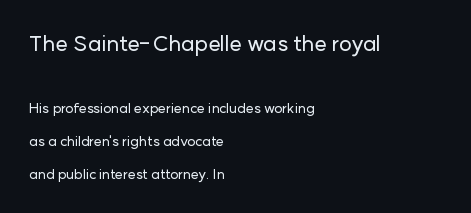
The image shows 22 px text type, upright; set left-aligned, loose line spacing (2.37x), normal letter spacing, not underlined; the first (top) block is 1.57x larger.
